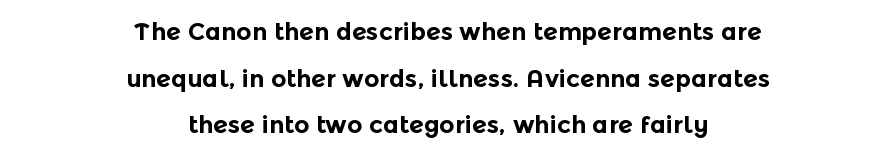
{"italic": "no", "bold": "yes", "underline": "no", "align": "center", "line_spacing": "loose", "line_spacing_ratio": 1.94, "letter_spacing": "normal", "letter_spacing_em": 0.0, "glyph_px": 24}
